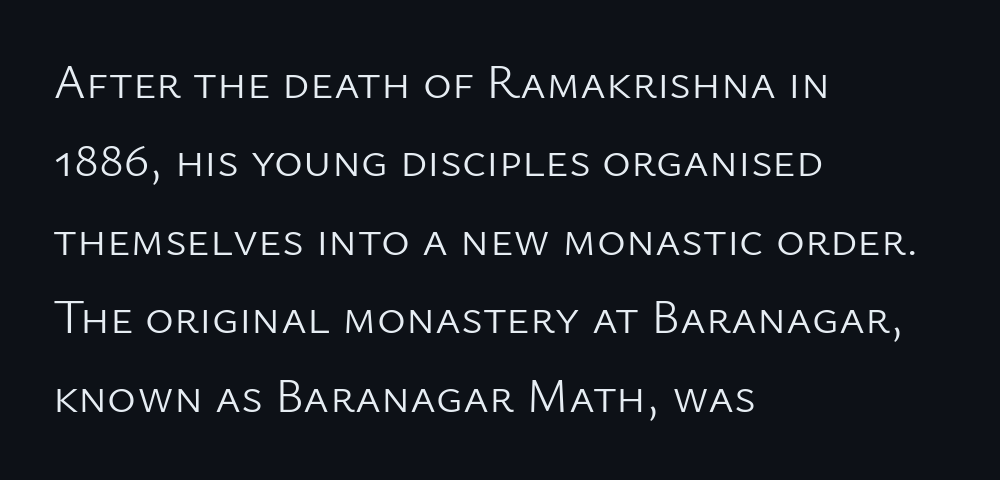
{"serif": "no", "italic": "no", "bold": "no", "weight": "light", "width": "normal", "stroke_contrast": "low", "x_height": "medium", "monospaced": "no", "underline": "no", "align": "left", "line_spacing": "normal", "line_spacing_ratio": 1.6, "letter_spacing": "normal", "letter_spacing_em": 0.0, "glyph_px": 49}
